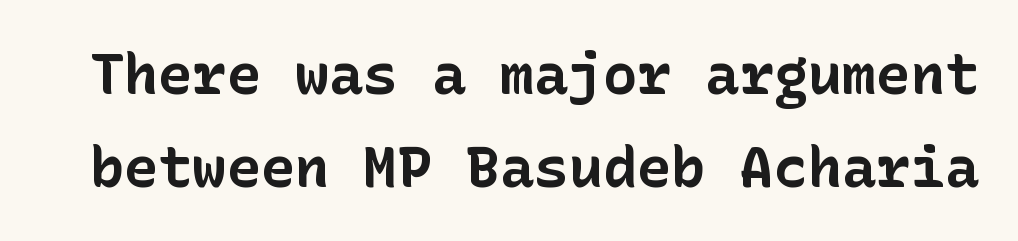
Rule under the text: the space is simply empty. Plenty of ink on the page — the face is bold. The face used here is rendered with its standard letterfit. This sample uses a sans-serif face. Regarding leading, the lines here are spaced in the standard way.
